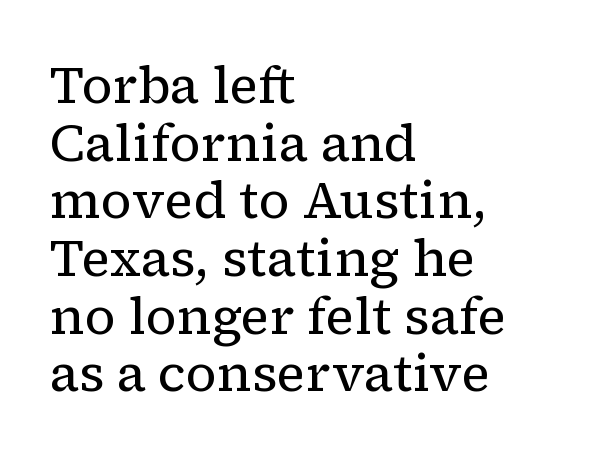
Q: Is the text bold? A: No.
Q: Is the text italic (slanted)? A: No, it is upright.
Q: Is the typeface a serif or a sans-serif typeface? A: Serif.
Q: Is the text underlined? A: No.
Q: How is the paragraph aligned? A: Left-aligned.
Q: Is the spacing between letters normal or unusually wide? A: Normal.
Q: Is the spacing between lines tight, normal or loose? A: Tight.
Q: Width (condensed, normal, or wide)? A: Normal.
Q: Stroke contrast? A: Low.
Q: x-height? A: Medium.
Q: Monospaced? A: No.
